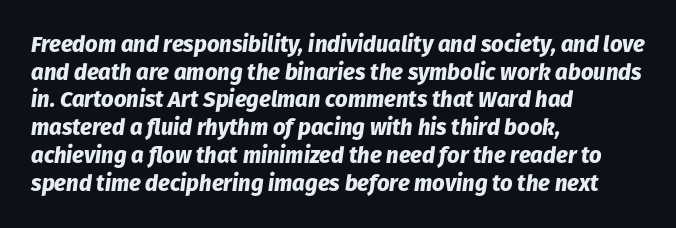
{"italic": "yes", "lean": "right", "slant_degrees": 8, "bold": "yes", "underline": "no", "align": "left", "line_spacing": "normal", "line_spacing_ratio": 1.26, "letter_spacing": "normal", "letter_spacing_em": 0.0, "glyph_px": 22}
